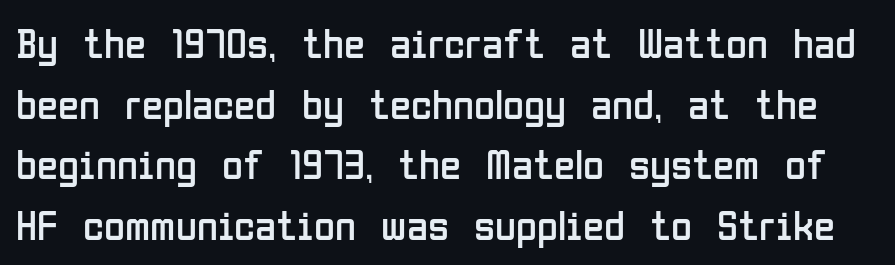
This sample keeps an unexceptional amount of space between lines. The words here are not underlined. The letters stand upright; this is a roman face. Tracking value appears to be zero — textbook default spacing.
